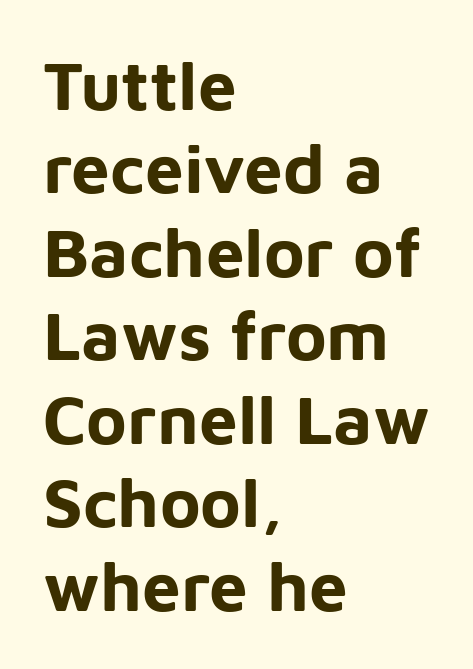
Q: Is the text bold? A: Yes.
Q: Is the text italic (slanted)? A: No, it is upright.
Q: Is the typeface a serif or a sans-serif typeface? A: Sans-serif.
Q: Is the text underlined? A: No.
Q: How is the paragraph aligned? A: Left-aligned.
Q: Is the spacing between letters normal or unusually wide? A: Normal.
Q: Width (condensed, normal, or wide)? A: Normal.
Q: Stroke contrast? A: Low.
Q: x-height? A: Medium.
Q: Monospaced? A: No.
